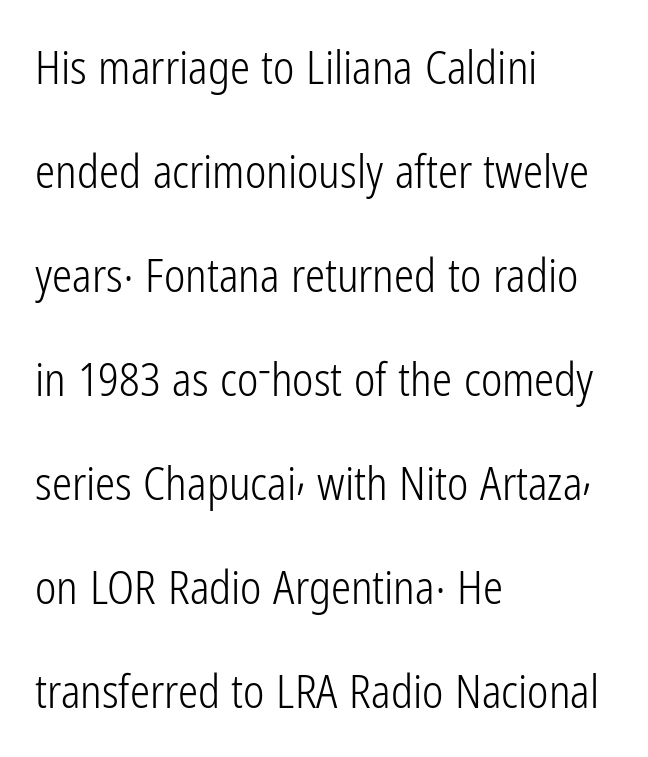
{"serif": "no", "italic": "no", "bold": "no", "weight": "light", "width": "condensed", "stroke_contrast": "low", "x_height": "medium", "monospaced": "no", "underline": "no", "align": "left", "line_spacing": "loose", "line_spacing_ratio": 2.31, "letter_spacing": "normal", "letter_spacing_em": 0.0, "glyph_px": 45}
